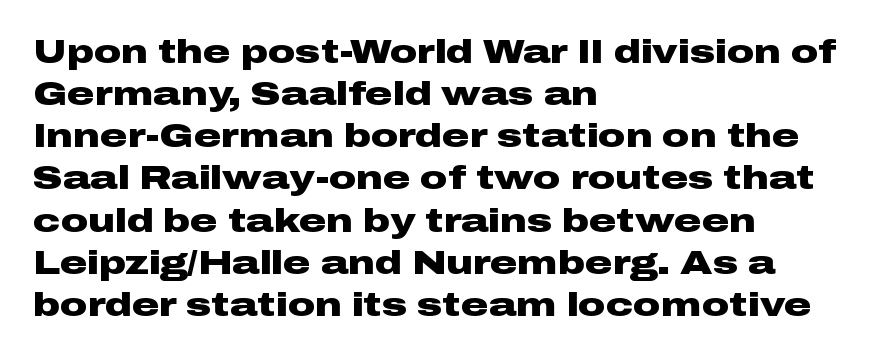
Each word holds together tightly as a unit, with standard inter-letter gaps. Underlining? Definitely not there. If you drew a ruler down the left edge, every line would touch it. The letters advance in unequal steps, a hallmark of proportional type. Check where the strokes stop: nothing finishes them off — pure sans. Caption: bold face, heavy strokes.
